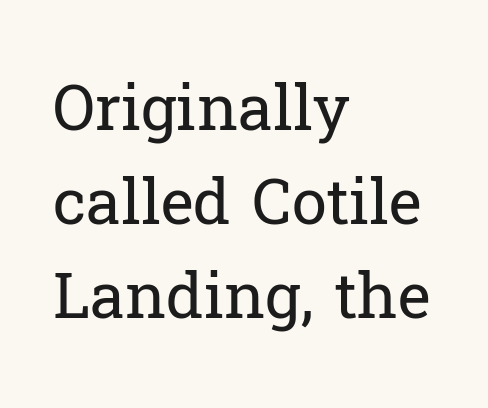
Q: Is the text bold? A: No.
Q: Is the text italic (slanted)? A: No, it is upright.
Q: Is the typeface a serif or a sans-serif typeface? A: Serif.
Q: Is the text underlined? A: No.
Q: How is the paragraph aligned? A: Left-aligned.
Q: Is the spacing between letters normal or unusually wide? A: Normal.
Q: Is the spacing between lines tight, normal or loose? A: Normal.
Q: Width (condensed, normal, or wide)? A: Normal.
Q: Stroke contrast? A: Low.
Q: x-height? A: Medium.
Q: Monospaced? A: No.
